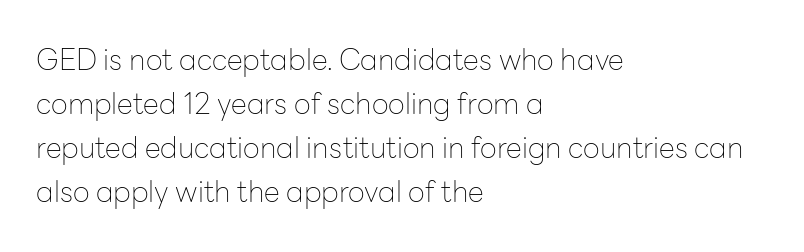
Q: Is the text bold? A: No.
Q: Is the text italic (slanted)? A: No, it is upright.
Q: Is the typeface a serif or a sans-serif typeface? A: Sans-serif.
Q: Is the text underlined? A: No.
Q: How is the paragraph aligned? A: Left-aligned.
Q: Is the spacing between letters normal or unusually wide? A: Normal.
Q: Is the spacing between lines tight, normal or loose? A: Normal.
Q: Width (condensed, normal, or wide)? A: Normal.
Q: Stroke contrast? A: Low.
Q: x-height? A: Medium.
Q: Monospaced? A: No.
